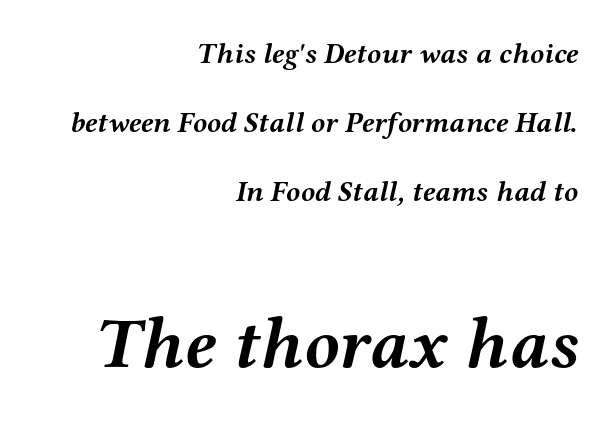
{"serif": "yes", "italic": "yes", "lean": "right", "slant_degrees": 12, "bold": "yes", "weight": "semibold", "width": "wide", "stroke_contrast": "medium", "x_height": "medium", "monospaced": "no", "underline": "no", "align": "right", "line_spacing": "loose", "line_spacing_ratio": 2.38, "letter_spacing": "normal", "letter_spacing_em": 0.0, "larger_block": "second", "size_ratio": 2.48, "glyph_px": 72}
